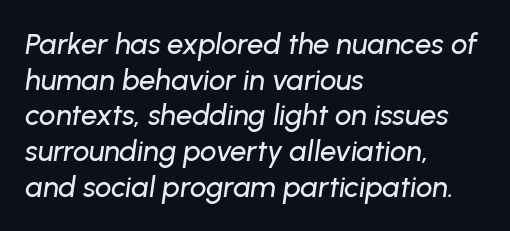
{"italic": "yes", "lean": "right", "slant_degrees": 8, "width": "normal", "stroke_contrast": "low", "x_height": "medium", "monospaced": "no", "underline": "no", "align": "left", "line_spacing_ratio": 1.23, "letter_spacing": "normal", "letter_spacing_em": 0.0, "glyph_px": 29}
